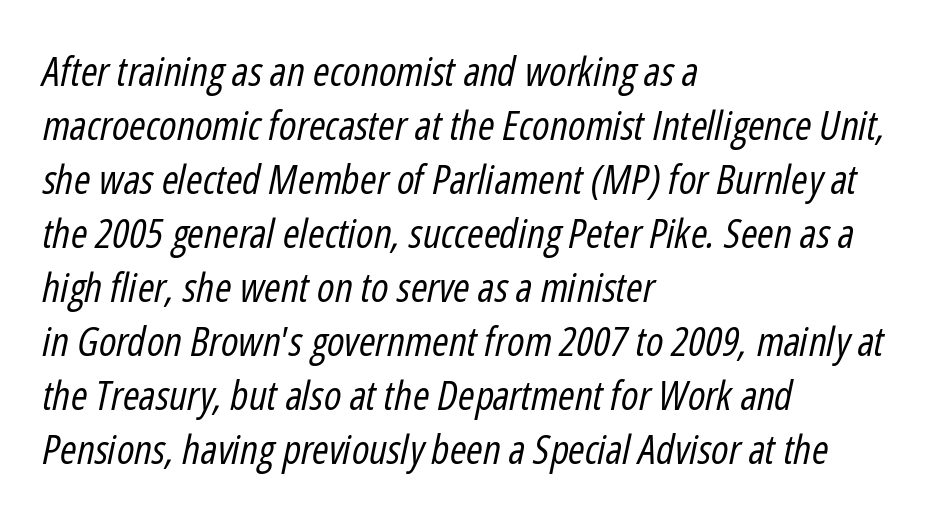
Q: Is the text bold? A: No.
Q: Is the text italic (slanted)? A: Yes, it leans right by about 12 degrees.
Q: Is the text underlined? A: No.
Q: How is the paragraph aligned? A: Left-aligned.
Q: Is the spacing between letters normal or unusually wide? A: Normal.
Q: Is the spacing between lines tight, normal or loose? A: Normal.
Q: Width (condensed, normal, or wide)? A: Condensed.
Q: Stroke contrast? A: Low.
Q: x-height? A: Medium.
Q: Monospaced? A: No.
